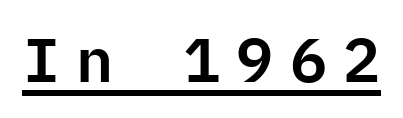
The letterforms stand isolated, each surrounded by extra space. Is this a sans? Yes — the strokes have no serifs. Like a heading marked for emphasis, these lines bear an underscore. Do the letters lean? They stand straight. These lines are rendered in a fixed-pitch font.
